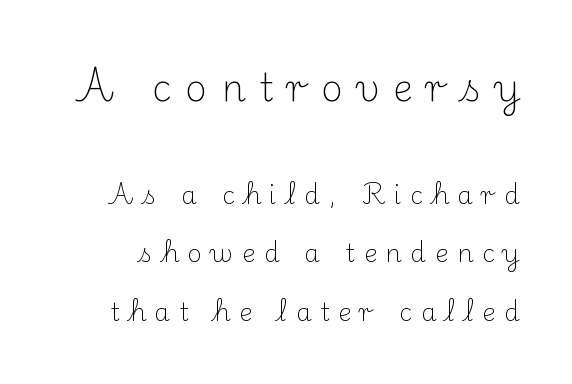
{"serif": "yes", "italic": "no", "bold": "no", "weight": "light", "width": "normal", "stroke_contrast": "medium", "x_height": "small", "monospaced": "no", "underline": "no", "line_spacing": "loose", "line_spacing_ratio": 2.35, "letter_spacing": "wide", "letter_spacing_em": 0.35, "larger_block": "first", "size_ratio": 1.52, "glyph_px": 38}
